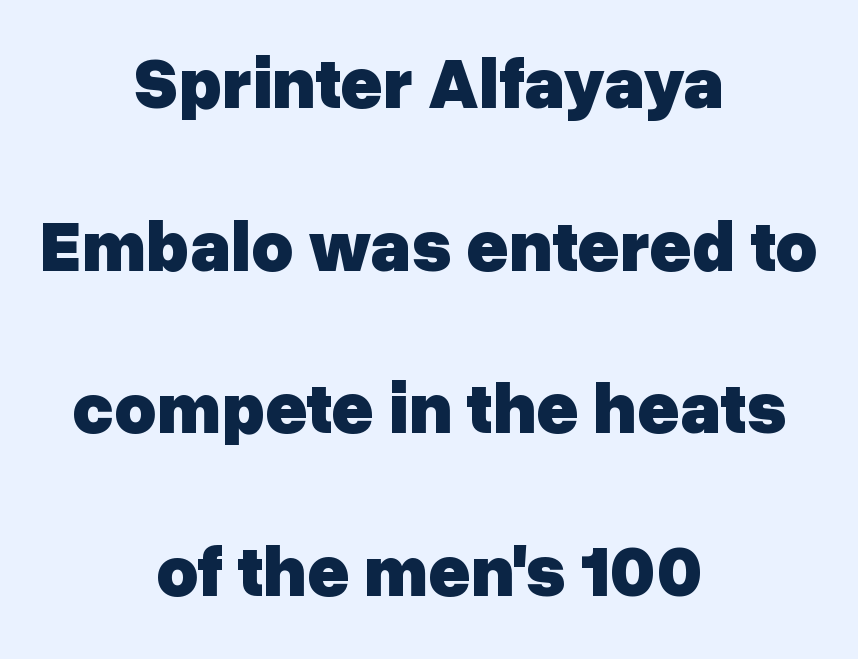
The lettering stays uniformly vertical, giving the passage a roman look. Horizontal alignment here is central, giving a formal, balanced look. How heavy is the stroke? Heavy — this is a bold. The rendering keeps characters at their native spacing. Reading down the column, the eye jumps a long way to each next line.
